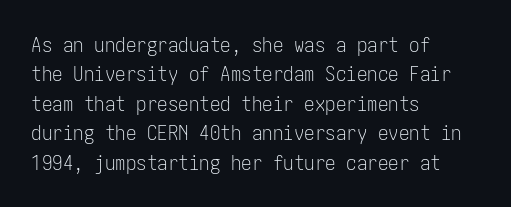
{"italic": "no", "bold": "no", "underline": "no", "align": "left", "line_spacing": "normal", "line_spacing_ratio": 1.4, "letter_spacing": "normal", "letter_spacing_em": 0.0, "glyph_px": 21}
